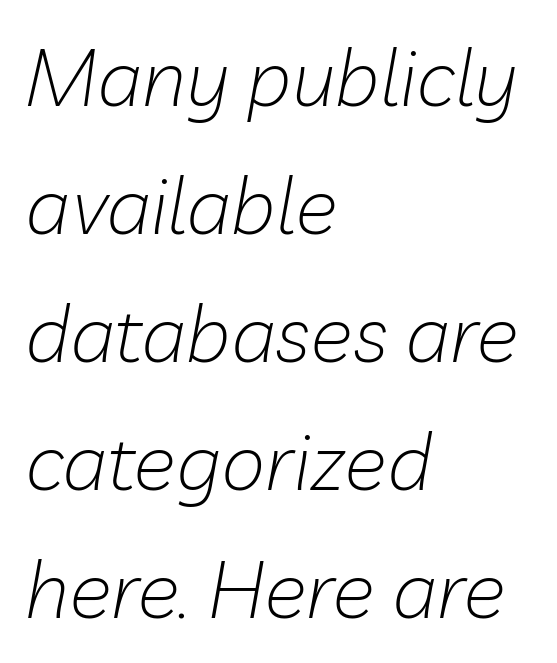
Q: Is the text bold? A: No.
Q: Is the text italic (slanted)? A: Yes, it leans right by about 10 degrees.
Q: Is the text underlined? A: No.
Q: How is the paragraph aligned? A: Left-aligned.
Q: Is the spacing between letters normal or unusually wide? A: Normal.
Q: Is the spacing between lines tight, normal or loose? A: Normal.
Q: Width (condensed, normal, or wide)? A: Normal.
Q: Stroke contrast? A: Low.
Q: x-height? A: Medium.
Q: Monospaced? A: No.
